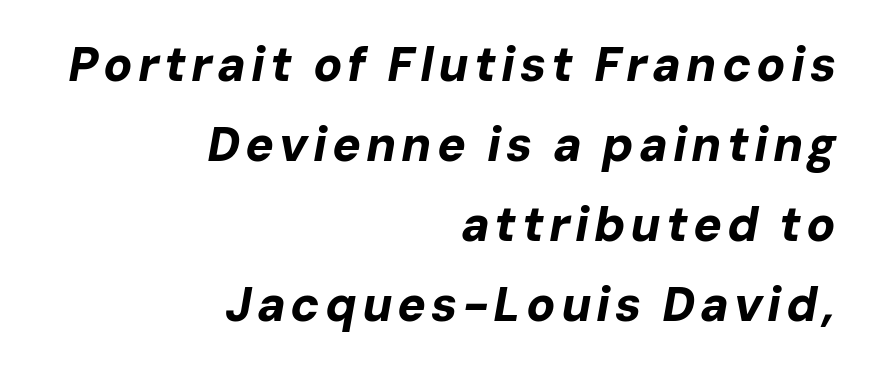
{"italic": "yes", "lean": "right", "slant_degrees": 10, "bold": "yes", "weight": "bold", "width": "normal", "stroke_contrast": "low", "x_height": "medium", "monospaced": "no", "underline": "no", "align": "right", "line_spacing": "normal", "line_spacing_ratio": 1.67, "glyph_px": 48}
